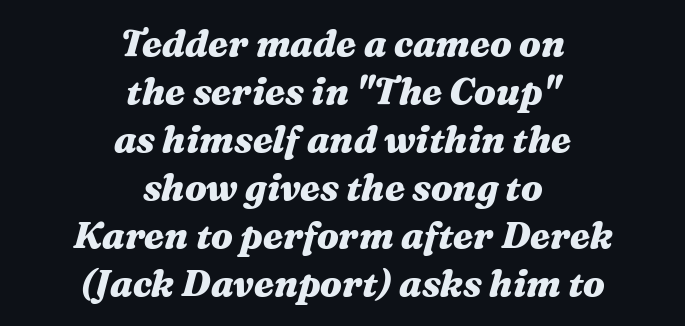
Q: Is the text bold? A: Yes.
Q: Is the text italic (slanted)? A: Yes, it leans right by about 16 degrees.
Q: Is the text underlined? A: No.
Q: How is the paragraph aligned? A: Centered.
Q: Is the spacing between letters normal or unusually wide? A: Normal.
Q: Is the spacing between lines tight, normal or loose? A: Normal.
Q: Width (condensed, normal, or wide)? A: Wide.
Q: Stroke contrast? A: Medium.
Q: x-height? A: Medium.
Q: Monospaced? A: No.
